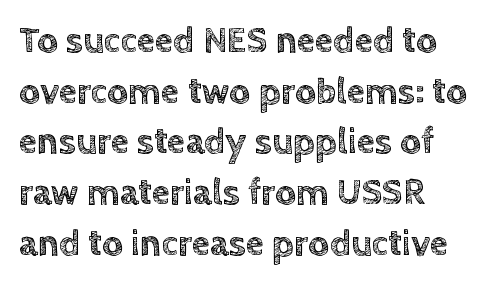
Q: Is the text italic (slanted)? A: No, it is upright.
Q: Is the text underlined? A: No.
Q: How is the paragraph aligned? A: Left-aligned.
Q: Is the spacing between letters normal or unusually wide? A: Normal.
Q: Is the spacing between lines tight, normal or loose? A: Normal.
Q: Width (condensed, normal, or wide)? A: Normal.
Q: x-height? A: Large.
Q: Monospaced? A: No.
